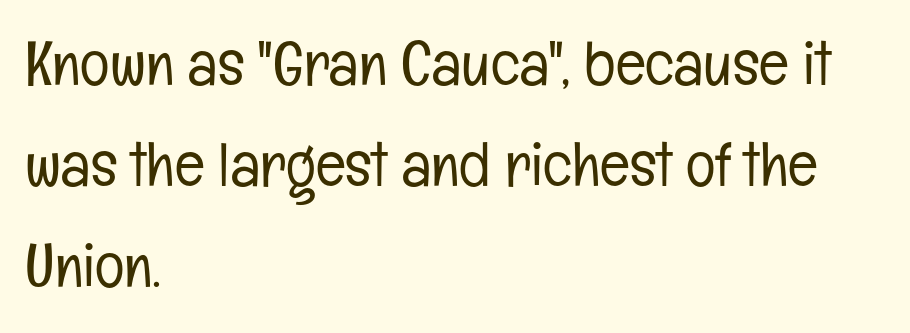
Q: Is the text bold? A: No.
Q: Is the text italic (slanted)? A: No, it is upright.
Q: Is the typeface a serif or a sans-serif typeface? A: Sans-serif.
Q: Is the text underlined? A: No.
Q: How is the paragraph aligned? A: Left-aligned.
Q: Is the spacing between letters normal or unusually wide? A: Normal.
Q: Is the spacing between lines tight, normal or loose? A: Normal.
Q: Width (condensed, normal, or wide)? A: Condensed.
Q: Stroke contrast? A: Low.
Q: x-height? A: Medium.
Q: Monospaced? A: No.
